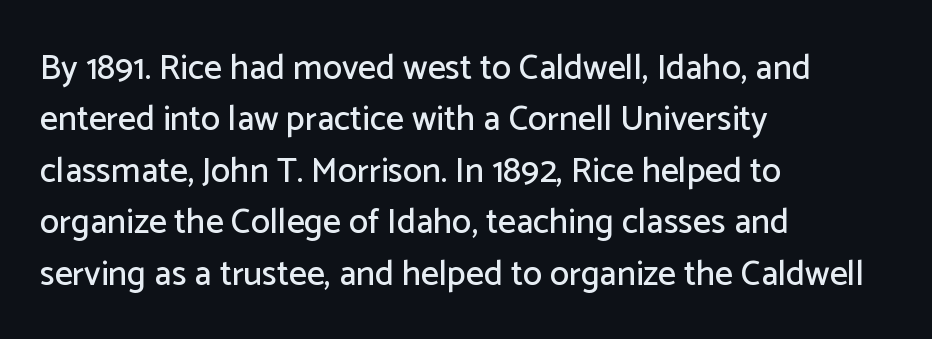
These lines keep a tight, regular rhythm from letter to letter. Teacher's note: observe the even left margin — that is flush-left alignment. Check the space under the baseline: it is left empty. Each letter's strokes conclude bluntly, with no projecting serifs. Is this a fixed-width face? No — the glyphs have proportional, varying widths.
